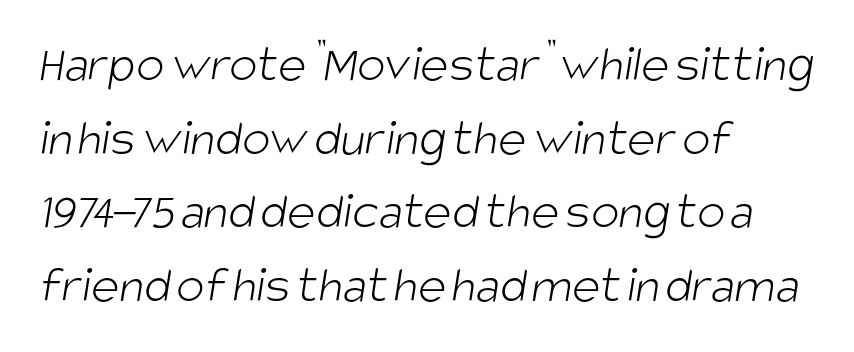
Left-aligned paragraph, ragged on the right. Descenders are the only things crossing below the line. Compared with typical paragraphs, the rows here are spaced about the same. To sum up the face: it is a sans, with no serifs.
